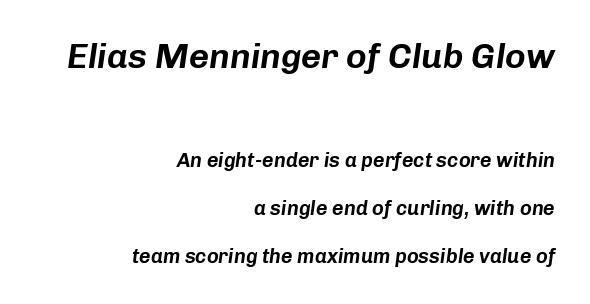
A typesetter would call this proportional, since set widths differ per character. The string is rendered with underlining switched off. Observe the lean: these are italic letterforms. Between one letter and the next there's only the usual sliver of space. Type size steps down from the first block to the second.
